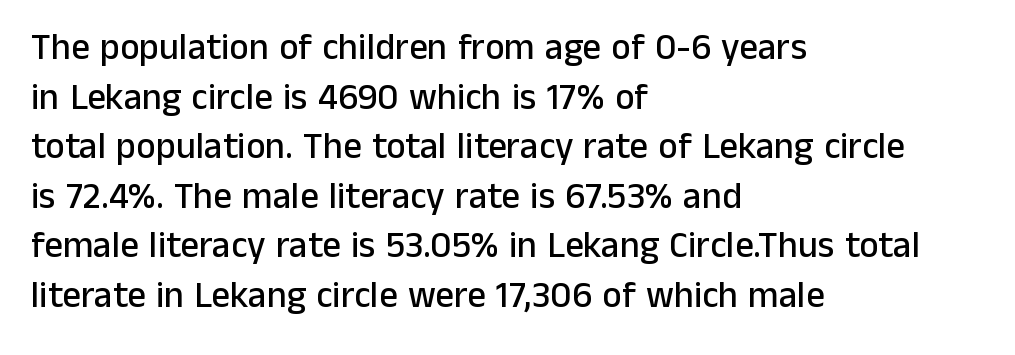
Q: Is the text italic (slanted)? A: No, it is upright.
Q: Is the typeface a serif or a sans-serif typeface? A: Sans-serif.
Q: Is the text underlined? A: No.
Q: How is the paragraph aligned? A: Left-aligned.
Q: Is the spacing between letters normal or unusually wide? A: Normal.
Q: Is the spacing between lines tight, normal or loose? A: Normal.
Q: Width (condensed, normal, or wide)? A: Normal.
Q: Stroke contrast? A: Low.
Q: x-height? A: Medium.
Q: Monospaced? A: No.
